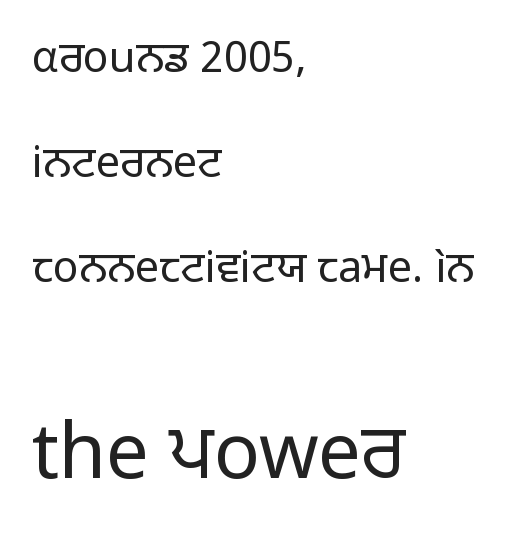
Q: Is the text bold? A: No.
Q: Is the text italic (slanted)? A: No, it is upright.
Q: Is the typeface a serif or a sans-serif typeface? A: Sans-serif.
Q: Is the text underlined? A: No.
Q: How is the paragraph aligned? A: Left-aligned.
Q: Is the spacing between letters normal or unusually wide? A: Normal.
Q: Is the spacing between lines tight, normal or loose? A: Loose.
Q: Which block of text is set in a larger size, the first (top) or the second (bottom)? A: The second (bottom) one.
Q: Width (condensed, normal, or wide)? A: Normal.
Q: Stroke contrast? A: Low.
Q: x-height? A: Medium.
Q: Monospaced? A: No.
